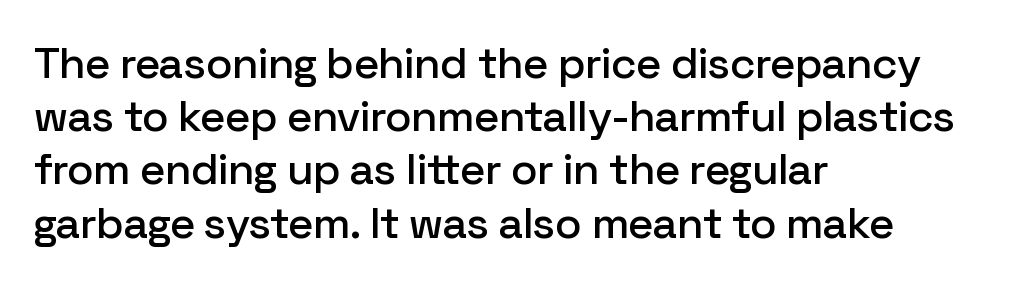
Just letters on the line, the space beneath them empty. The face used here is proportionally spaced, like ordinary book or web type. Tall strokes in this sample are plumb rather than angled. Tracking value appears to be zero — textbook default spacing. Note: no serifs on the glyphs.
